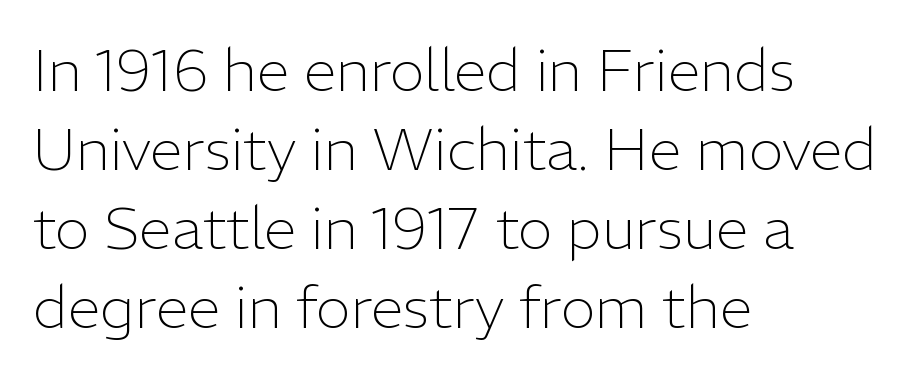
Q: Is the text bold? A: No.
Q: Is the text italic (slanted)? A: No, it is upright.
Q: Is the typeface a serif or a sans-serif typeface? A: Sans-serif.
Q: Is the text underlined? A: No.
Q: How is the paragraph aligned? A: Left-aligned.
Q: Is the spacing between letters normal or unusually wide? A: Normal.
Q: Is the spacing between lines tight, normal or loose? A: Normal.
Q: Width (condensed, normal, or wide)? A: Normal.
Q: Stroke contrast? A: Low.
Q: x-height? A: Medium.
Q: Monospaced? A: No.
